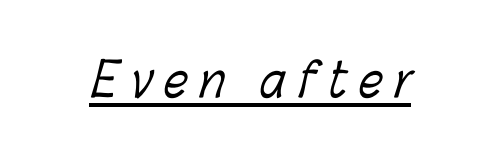
{"bold": "no", "weight": "light", "width": "condensed", "stroke_contrast": "low", "x_height": "medium", "monospaced": "no", "underline": "yes", "letter_spacing": "wide", "letter_spacing_em": 0.25, "glyph_px": 47}
